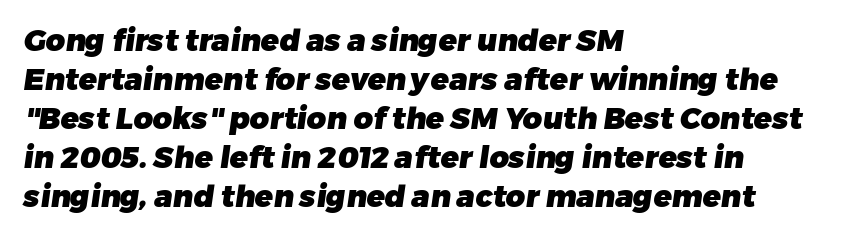
Q: Is the text bold? A: Yes.
Q: Is the typeface a serif or a sans-serif typeface? A: Sans-serif.
Q: Is the text underlined? A: No.
Q: How is the paragraph aligned? A: Left-aligned.
Q: Is the spacing between letters normal or unusually wide? A: Normal.
Q: Is the spacing between lines tight, normal or loose? A: Normal.
Q: Width (condensed, normal, or wide)? A: Normal.
Q: Stroke contrast? A: Low.
Q: x-height? A: Medium.
Q: Monospaced? A: No.
